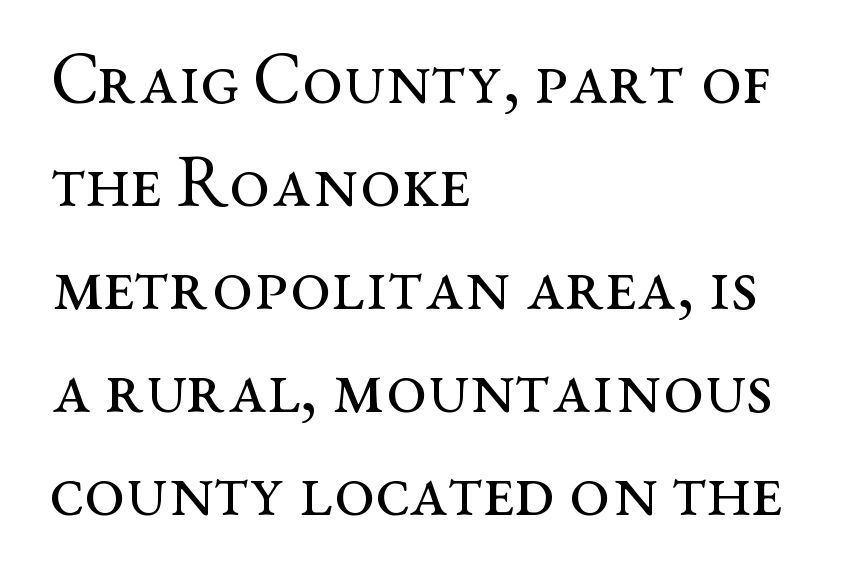
{"serif": "yes", "italic": "no", "bold": "no", "weight": "regular", "width": "wide", "stroke_contrast": "medium", "x_height": "medium", "monospaced": "no", "underline": "no", "align": "left", "line_spacing": "normal", "line_spacing_ratio": 1.41, "letter_spacing": "normal", "letter_spacing_em": 0.0, "glyph_px": 73}
